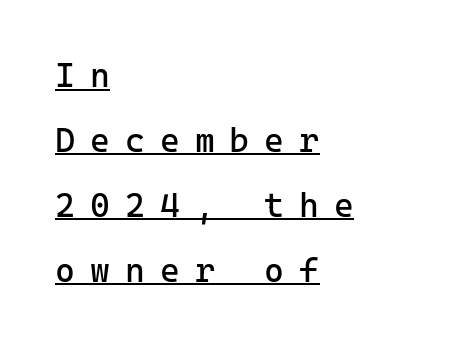
{"serif": "no", "italic": "no", "bold": "no", "weight": "regular", "width": "normal", "stroke_contrast": "low", "x_height": "medium", "monospaced": "yes", "underline": "yes", "align": "left", "line_spacing": "loose", "line_spacing_ratio": 1.91, "letter_spacing": "wide", "letter_spacing_em": 0.44, "glyph_px": 34}
